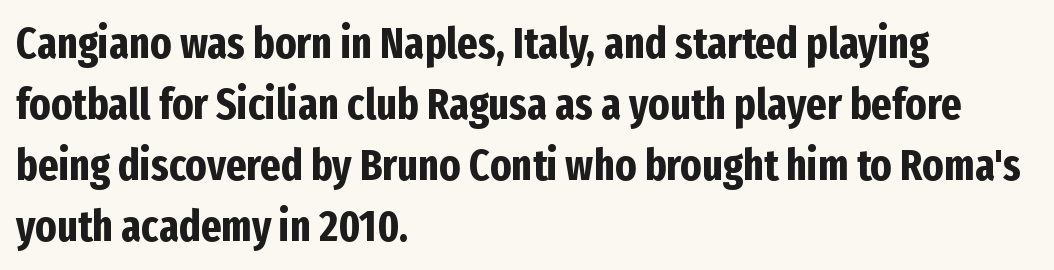
{"serif": "no", "italic": "no", "bold": "yes", "weight": "bold", "width": "condensed", "stroke_contrast": "low", "x_height": "medium", "monospaced": "no", "underline": "no", "align": "left", "line_spacing": "normal", "line_spacing_ratio": 1.39, "letter_spacing": "normal", "letter_spacing_em": 0.0, "glyph_px": 44}
